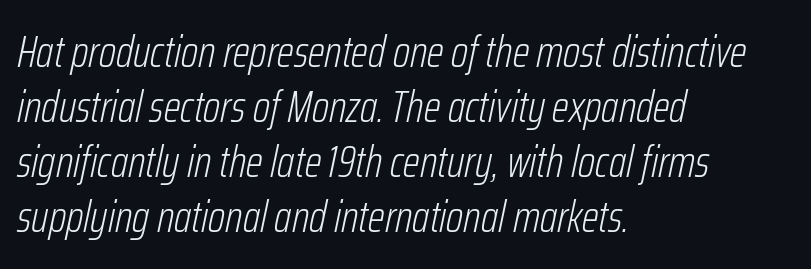
The image shows 44 px light, condensed type, italic (leaning right); set left-aligned, normal line spacing (1.25x), normal letter spacing, not underlined; low stroke contrast and a medium x-height.
